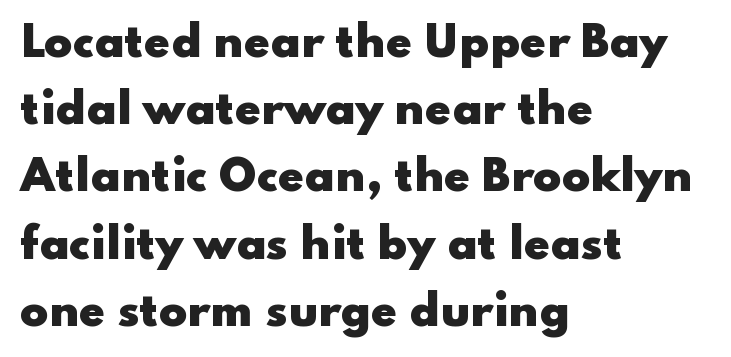
{"serif": "no", "italic": "no", "bold": "yes", "weight": "heavy", "width": "wide", "stroke_contrast": "low", "x_height": "small", "monospaced": "no", "underline": "no", "align": "left", "line_spacing": "normal", "line_spacing_ratio": 1.6, "letter_spacing": "normal", "letter_spacing_em": 0.0, "glyph_px": 42}
